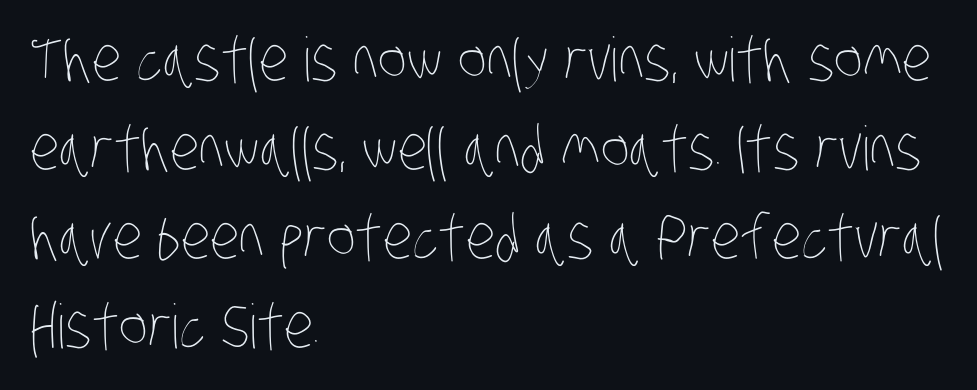
Q: Is the text bold? A: No.
Q: Is the text underlined? A: No.
Q: How is the paragraph aligned? A: Left-aligned.
Q: Is the spacing between letters normal or unusually wide? A: Normal.
Q: Is the spacing between lines tight, normal or loose? A: Normal.
Q: Width (condensed, normal, or wide)? A: Condensed.
Q: Stroke contrast? A: Low.
Q: x-height? A: Large.
Q: Monospaced? A: No.
